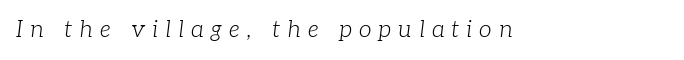
Q: Is the text bold? A: No.
Q: Is the text italic (slanted)? A: Yes, it leans right by about 7 degrees.
Q: Is the text underlined? A: No.
Q: Is the spacing between letters normal or unusually wide? A: Unusually wide.
